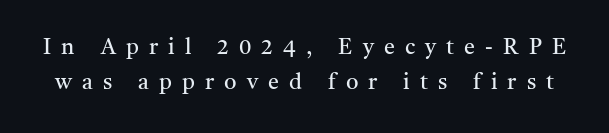
The letters are spread apart with noticeably loose tracking. Weight: regular or lighter. Every stem runs plumb, perpendicular to the baseline. Compared with typical paragraphs, the rows here are spaced about the same.
